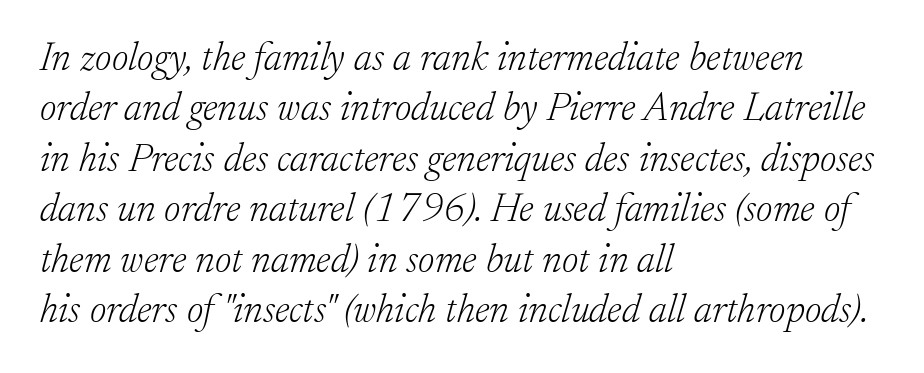
{"serif": "yes", "italic": "yes", "lean": "right", "slant_degrees": 17, "bold": "no", "weight": "light", "width": "normal", "stroke_contrast": "low", "x_height": "small", "monospaced": "no", "underline": "no", "align": "left", "line_spacing": "normal", "line_spacing_ratio": 1.26, "letter_spacing": "normal", "letter_spacing_em": 0.0, "glyph_px": 40}
